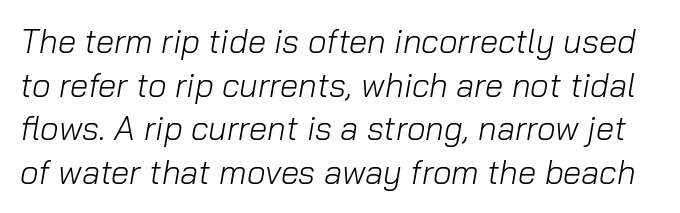
The type is set solid horizontally, with unmodified tracking. This sample uses an oblique cut, with every glyph tilted off the vertical. Interline gaps are of average width in this sample. Looks like regular typesetting: each glyph gets only the width it needs. The zone under the glyphs is completely vacant.
